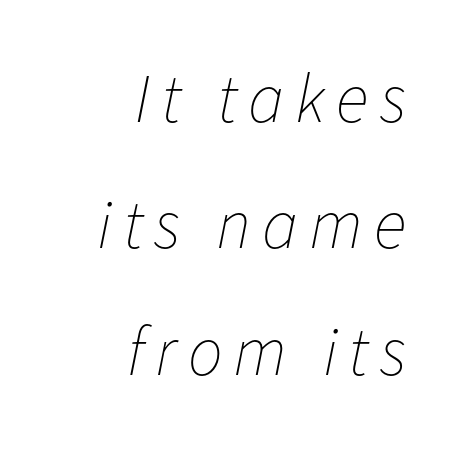
The image shows 69 px thin type, italic (leaning right); set right-aligned, line spacing 1.83x, not underlined; low stroke contrast and a medium x-height.
